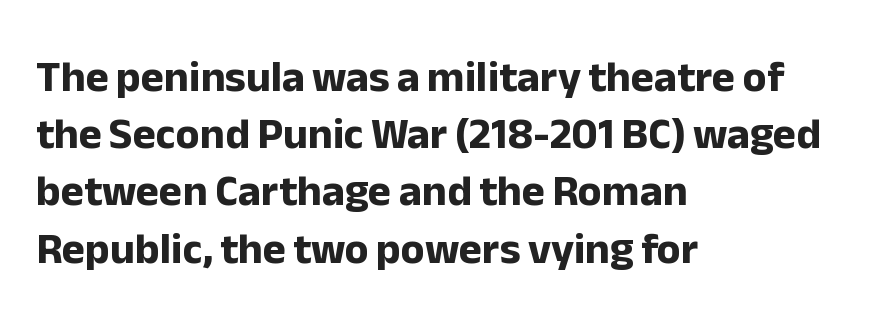
Q: Is the text bold? A: Yes.
Q: Is the text italic (slanted)? A: No, it is upright.
Q: Is the typeface a serif or a sans-serif typeface? A: Sans-serif.
Q: Is the text underlined? A: No.
Q: How is the paragraph aligned? A: Left-aligned.
Q: Is the spacing between letters normal or unusually wide? A: Normal.
Q: Is the spacing between lines tight, normal or loose? A: Normal.
Q: Width (condensed, normal, or wide)? A: Normal.
Q: Stroke contrast? A: Low.
Q: x-height? A: Medium.
Q: Monospaced? A: No.
